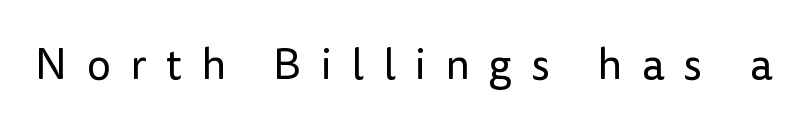
The image shows 43 px regular-weight sans-serif type, upright; set unusually wide letter spacing (+0.45 em), not underlined; low stroke contrast and a medium x-height.
